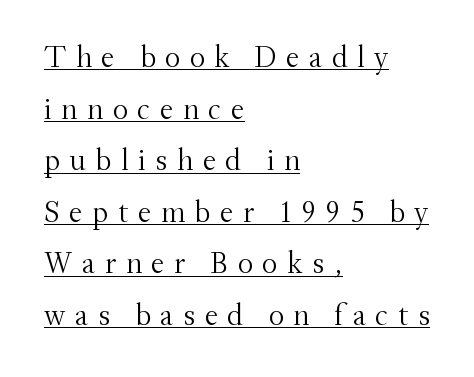
Q: Is the text bold? A: No.
Q: Is the text italic (slanted)? A: No, it is upright.
Q: Is the typeface a serif or a sans-serif typeface? A: Serif.
Q: Is the text underlined? A: Yes.
Q: How is the paragraph aligned? A: Left-aligned.
Q: Is the spacing between letters normal or unusually wide? A: Unusually wide.
Q: Width (condensed, normal, or wide)? A: Normal.
Q: Stroke contrast? A: Medium.
Q: x-height? A: Small.
Q: Monospaced? A: No.
